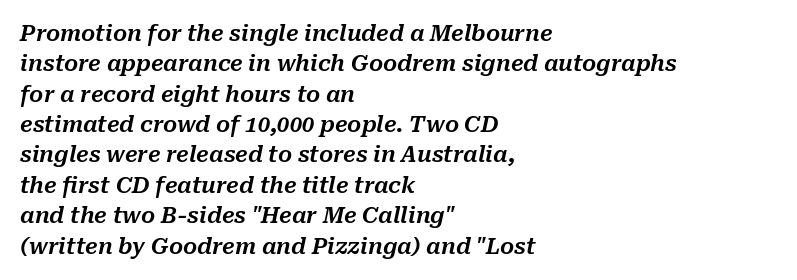
The foot of each line stays bare and open. What stands out about the letter spacing? Nothing — it is the standard amount. The rendering uses a moderate line-height, typical for paragraphs. Line beginnings align vertically; line endings do not.
